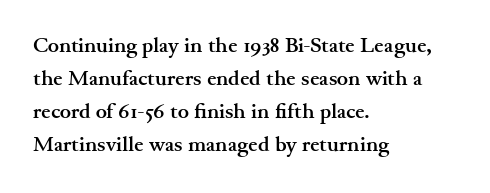
{"italic": "no", "bold": "yes", "underline": "no", "align": "left", "line_spacing": "normal", "line_spacing_ratio": 1.57, "letter_spacing": "normal", "letter_spacing_em": 0.0, "glyph_px": 21}
